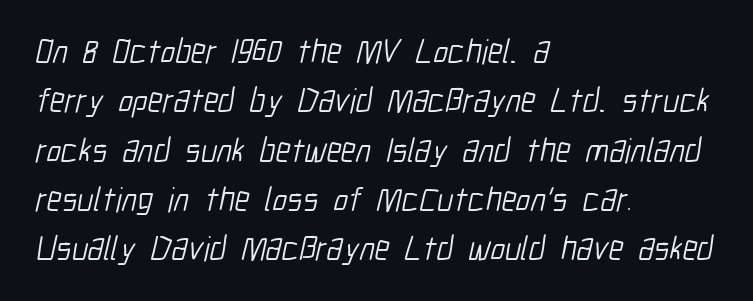
{"serif": "no", "bold": "no", "weight": "light", "width": "condensed", "stroke_contrast": "low", "x_height": "medium", "monospaced": "no", "underline": "no", "align": "left", "line_spacing": "normal", "line_spacing_ratio": 1.45, "letter_spacing": "normal", "letter_spacing_em": 0.0, "glyph_px": 34}
